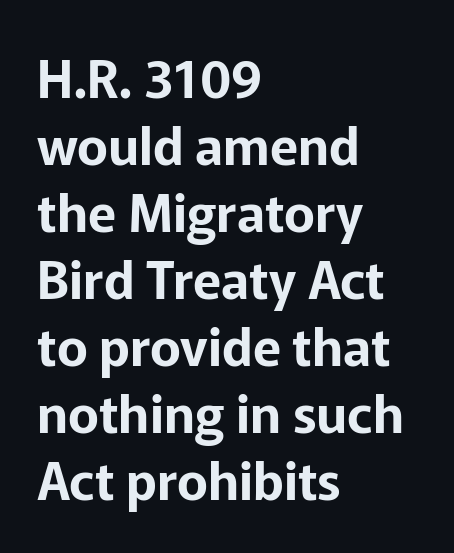
The image shows 52 px sans-serif type, upright; set left-aligned, normal line spacing (1.29x), normal letter spacing, not underlined; low stroke contrast and a medium x-height.
